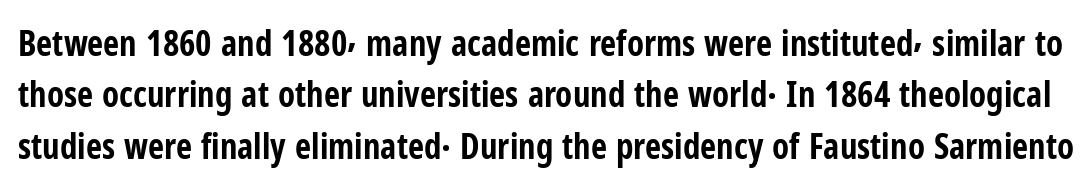
The image shows 35 px bold, condensed sans-serif type, upright; set normal line spacing (1.47x), normal letter spacing, not underlined; low stroke contrast and a medium x-height.
